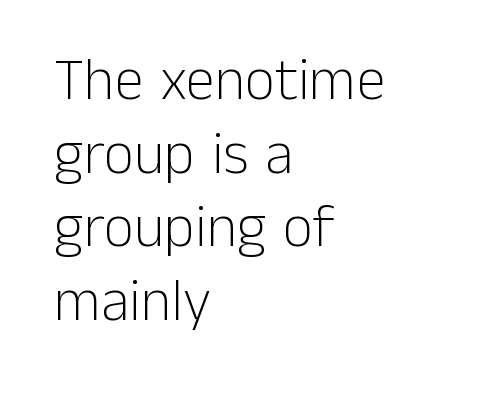
Nope, not italic — everything's standing straight. The tracking reads as untouched default to a designer's eye. A typesetter would call this leading conventional body-copy spacing. Are there feet on the stems? There aren't — it's a sans. The face used here is proportionally spaced, like ordinary book or web type. Heaviness? Minimal to ordinary, like unemphasized prose.
